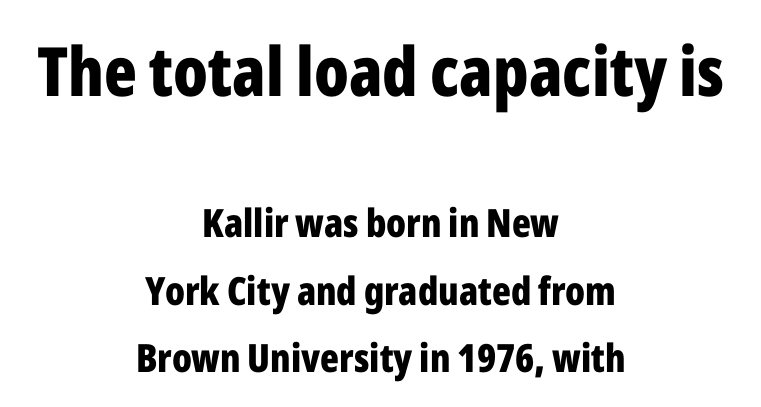
The image shows 68 px bold, condensed sans-serif type, upright; set centered, line spacing 1.73x, normal letter spacing, not underlined; the first (top) block is 1.74x larger; low stroke contrast and a medium x-height.
